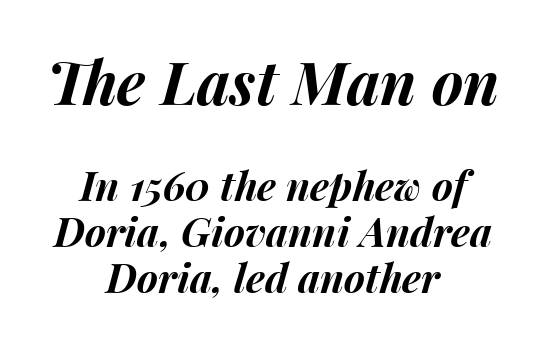
Underline: absent. I'd describe the lettering as bold — thick and assertive. The designer gave the opening block more size than the closing block. Regarding leading, the lines here are crowded together. Both edges are ragged and mirror each other, which tells us the setting is centered.
